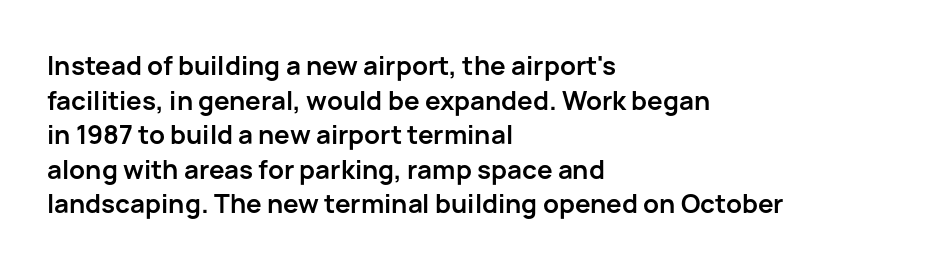
The image shows 26 px bold type, upright; set left-aligned, normal line spacing (1.33x), normal letter spacing, not underlined.
